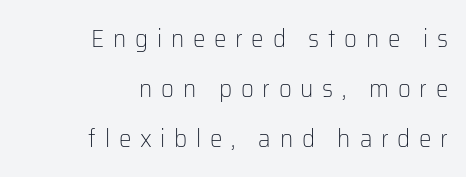
The image shows 25 px text type, upright; set right-aligned, loose line spacing (2.01x), unusually wide letter spacing (+0.35 em), not underlined.
